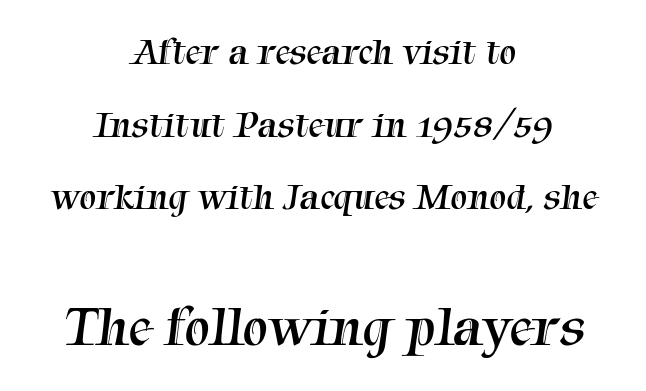
Q: Is the text bold? A: No.
Q: Is the typeface a serif or a sans-serif typeface? A: Serif.
Q: Is the text underlined? A: No.
Q: How is the paragraph aligned? A: Centered.
Q: Is the spacing between letters normal or unusually wide? A: Normal.
Q: Is the spacing between lines tight, normal or loose? A: Loose.
Q: Which block of text is set in a larger size, the first (top) or the second (bottom)? A: The second (bottom) one.
Q: Width (condensed, normal, or wide)? A: Normal.
Q: Stroke contrast? A: Medium.
Q: x-height? A: Medium.
Q: Monospaced? A: No.
